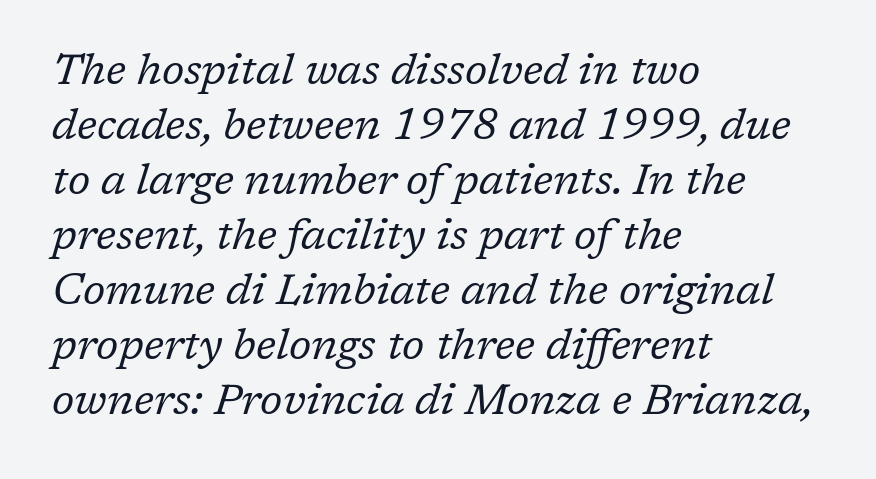
Q: Is the text bold? A: No.
Q: Is the text italic (slanted)? A: Yes, it leans right by about 17 degrees.
Q: Is the typeface a serif or a sans-serif typeface? A: Serif.
Q: Is the text underlined? A: No.
Q: How is the paragraph aligned? A: Left-aligned.
Q: Is the spacing between letters normal or unusually wide? A: Normal.
Q: Is the spacing between lines tight, normal or loose? A: Normal.
Q: Width (condensed, normal, or wide)? A: Normal.
Q: Stroke contrast? A: Low.
Q: x-height? A: Medium.
Q: Monospaced? A: No.
